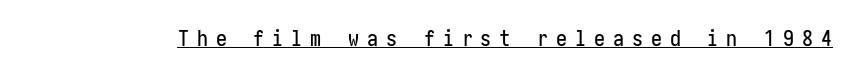
Q: Is the text italic (slanted)? A: No, it is upright.
Q: Is the text underlined? A: Yes.
Q: Is the spacing between letters normal or unusually wide? A: Unusually wide.
